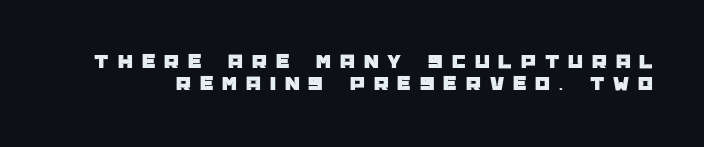
Q: Is the text italic (slanted)? A: No, it is upright.
Q: Is the text underlined? A: No.
Q: Is the spacing between letters normal or unusually wide? A: Unusually wide.
Q: Is the spacing between lines tight, normal or loose? A: Tight.
